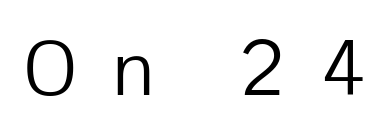
{"serif": "no", "italic": "no", "bold": "no", "weight": "light", "width": "normal", "stroke_contrast": "low", "x_height": "medium", "monospaced": "no", "underline": "no", "letter_spacing": "wide", "letter_spacing_em": 0.46, "glyph_px": 77}
